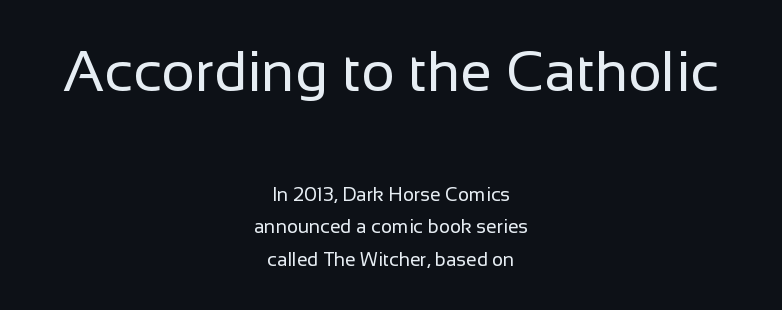
Q: Is the text bold? A: No.
Q: Is the text italic (slanted)? A: No, it is upright.
Q: Is the typeface a serif or a sans-serif typeface? A: Sans-serif.
Q: Is the text underlined? A: No.
Q: How is the paragraph aligned? A: Centered.
Q: Is the spacing between letters normal or unusually wide? A: Normal.
Q: Which block of text is set in a larger size, the first (top) or the second (bottom)? A: The first (top) one.
Q: Width (condensed, normal, or wide)? A: Normal.
Q: Stroke contrast? A: Low.
Q: x-height? A: Medium.
Q: Monospaced? A: No.
